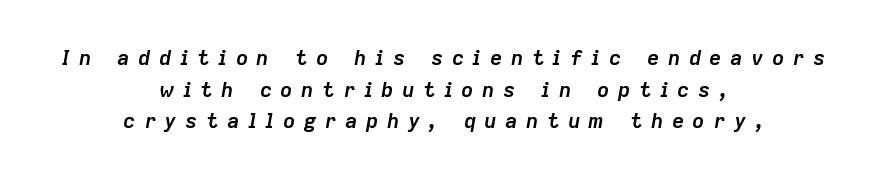
{"italic": "yes", "lean": "right", "slant_degrees": 9, "bold": "yes", "underline": "no", "align": "center", "line_spacing": "normal", "line_spacing_ratio": 1.51, "letter_spacing": "wide", "letter_spacing_em": 0.39, "glyph_px": 21}
